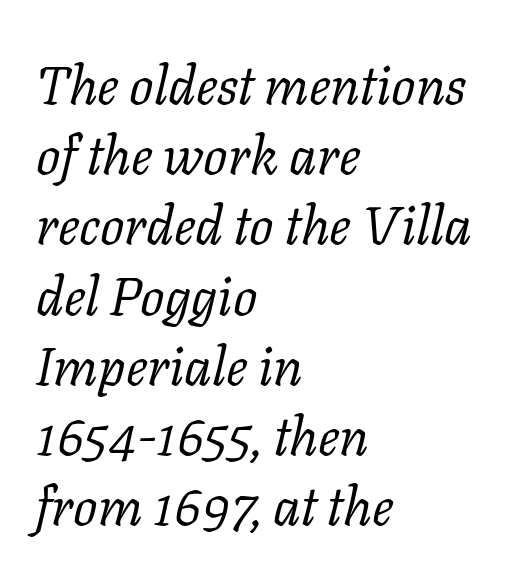
The rendering shows small feet on the letterforms — a serif design. The characters are drawn with everyday or finer stroke widths. This rendering features lettering with no underline. The letters sit at their default tracking, neither squeezed nor spread. You could not count columns in this text — the font is proportionally spaced.
